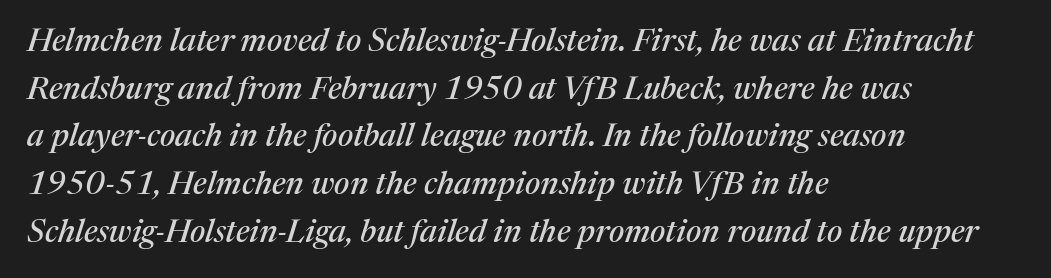
Q: Is the text italic (slanted)? A: Yes, it leans right by about 17 degrees.
Q: Is the typeface a serif or a sans-serif typeface? A: Serif.
Q: Is the text underlined? A: No.
Q: How is the paragraph aligned? A: Left-aligned.
Q: Is the spacing between letters normal or unusually wide? A: Normal.
Q: Is the spacing between lines tight, normal or loose? A: Normal.
Q: Width (condensed, normal, or wide)? A: Normal.
Q: Stroke contrast? A: Medium.
Q: x-height? A: Medium.
Q: Monospaced? A: No.
